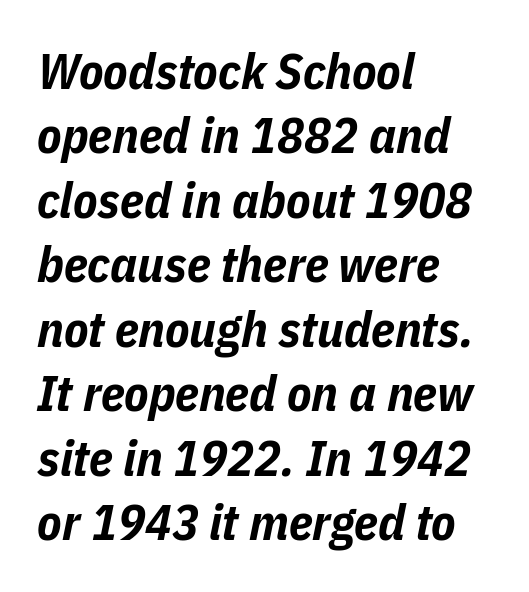
The image shows 50 px bold, condensed type, italic (leaning right); set left-aligned, normal line spacing (1.29x), normal letter spacing, not underlined; low stroke contrast and a medium x-height.
